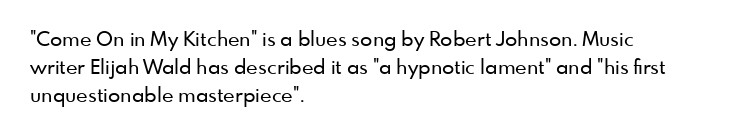
Ordinary non-slanted type is in use. If you drew a ruler down the left edge, every line would touch it. Underlining? Definitely not there. Rows of type keep a routine distance in the vertical direction. Observe the ordinary spacing: letters are neighbours, not strangers.
